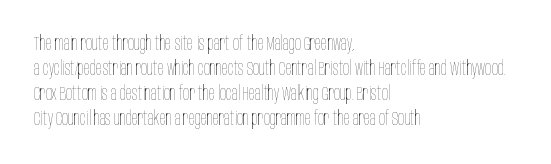
{"italic": "no", "bold": "no", "underline": "no", "align": "left", "line_spacing": "normal", "line_spacing_ratio": 1.25, "letter_spacing": "normal", "letter_spacing_em": 0.0, "glyph_px": 20}
